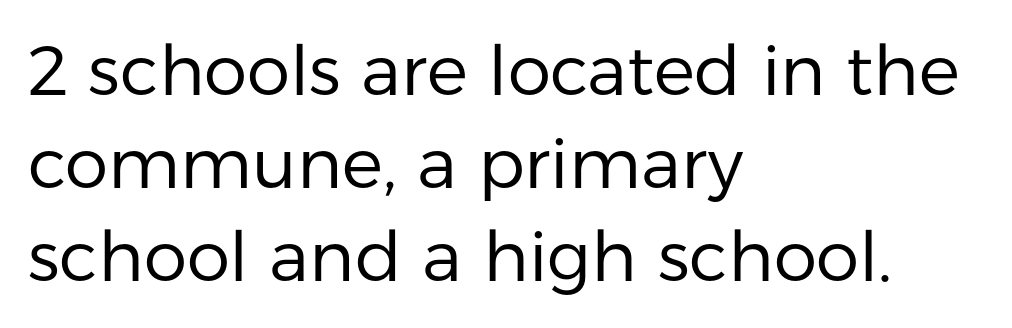
The image shows 69 px regular-weight sans-serif type, upright; set left-aligned, normal line spacing (1.35x), normal letter spacing, not underlined; low stroke contrast and a medium x-height.
